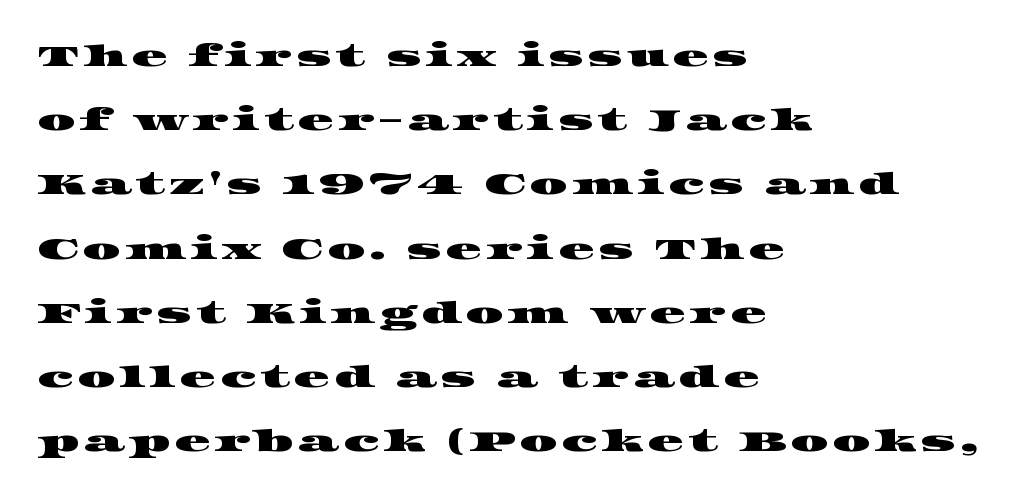
Each row of text sits above clean, open space. Interline gaps are noticeably wide in this sample. If you drew a ruler down the left edge, every line would touch it. The rendering uses natural spacing where letterforms have individual widths. Unlike a clean sans, this face finishes its strokes with serifs.
